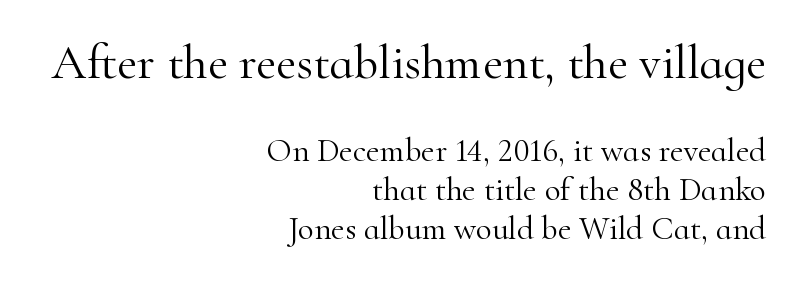
The image shows 49 px light serif type, upright; set right-aligned, line spacing 1.19x, normal letter spacing, not underlined; the first (top) block is 1.48x larger; high stroke contrast and a small x-height.
